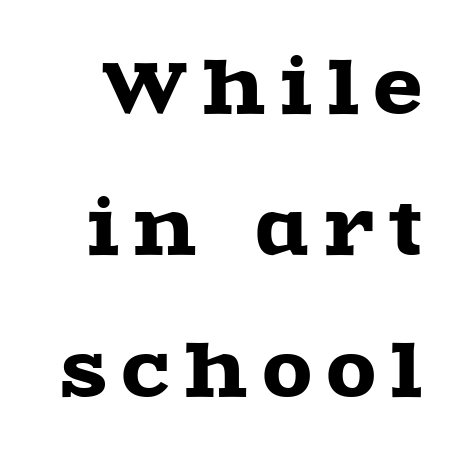
The image shows 71 px wide serif type, upright; set loose line spacing (1.99x), unusually wide letter spacing (+0.22 em), not underlined; a large x-height.
